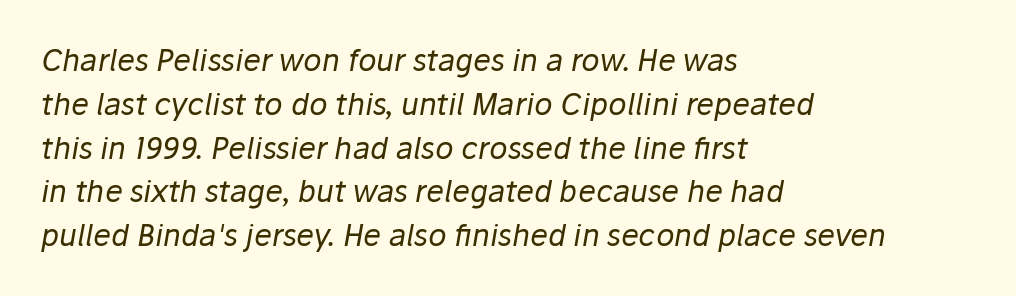
Q: Is the text bold? A: No.
Q: Is the text italic (slanted)? A: Yes, it leans right by about 10 degrees.
Q: Is the text underlined? A: No.
Q: How is the paragraph aligned? A: Left-aligned.
Q: Is the spacing between letters normal or unusually wide? A: Normal.
Q: Is the spacing between lines tight, normal or loose? A: Normal.
Q: Width (condensed, normal, or wide)? A: Normal.
Q: Stroke contrast? A: Low.
Q: x-height? A: Medium.
Q: Monospaced? A: No.
